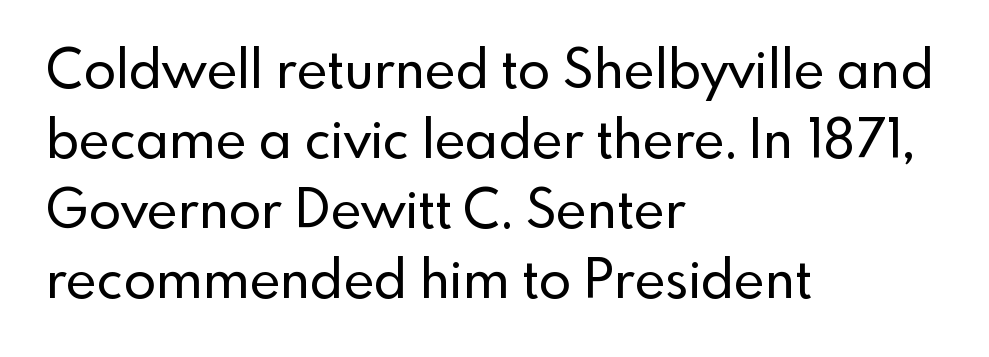
This sample has the flowing, uneven cadence of proportional lettering. Examine the stroke ends and you'll find no serifs. This is the regular roman posture of the typeface. Caption: standard tracking, unaltered.
